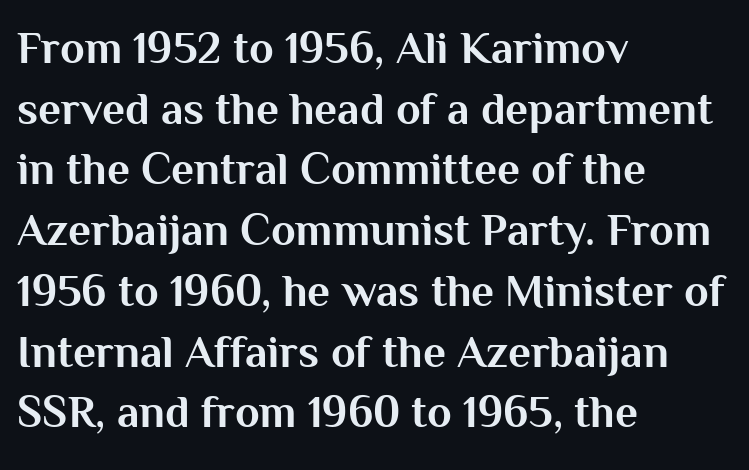
Its strokes are broad and dark, the hallmark of bold type. The letters carry no serifs — their stems end cleanly without finishing strokes. Unlike italic type, these characters show no tilt at all. The zone under the glyphs is completely vacant. Reading down the column, the eye jumps a familiar distance to each next line.
